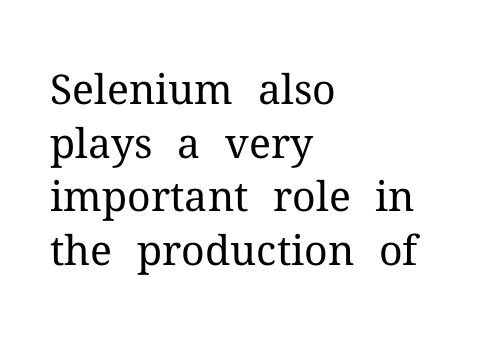
The image shows 41 px regular-weight serif type, upright; set left-aligned, normal line spacing (1.31x), normal letter spacing, not underlined; medium stroke contrast and a medium x-height.
